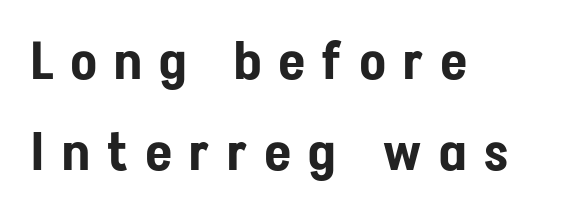
{"serif": "no", "italic": "no", "width": "condensed", "stroke_contrast": "low", "x_height": "medium", "monospaced": "no", "underline": "no", "align": "left", "line_spacing_ratio": 1.71, "letter_spacing": "wide", "letter_spacing_em": 0.34, "glyph_px": 53}
